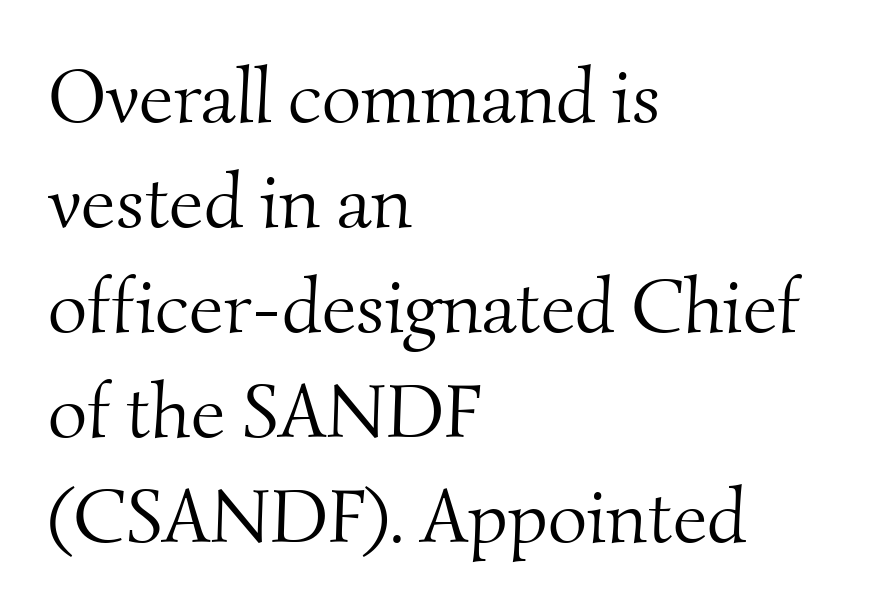
Q: Is the text bold? A: No.
Q: Is the typeface a serif or a sans-serif typeface? A: Serif.
Q: Is the text underlined? A: No.
Q: How is the paragraph aligned? A: Left-aligned.
Q: Is the spacing between letters normal or unusually wide? A: Normal.
Q: Is the spacing between lines tight, normal or loose? A: Normal.
Q: Width (condensed, normal, or wide)? A: Normal.
Q: Stroke contrast? A: Medium.
Q: x-height? A: Small.
Q: Monospaced? A: No.
